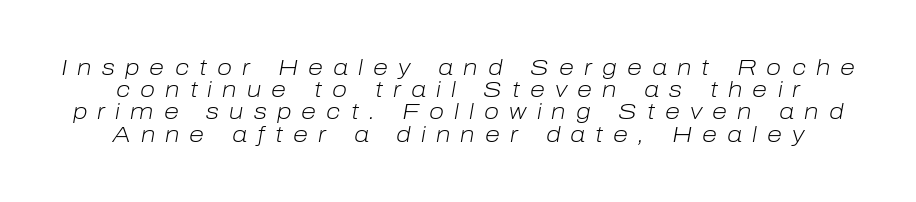
Q: Is the text bold? A: No.
Q: Is the text italic (slanted)? A: Yes, it leans right by about 10 degrees.
Q: Is the text underlined? A: No.
Q: Is the spacing between letters normal or unusually wide? A: Unusually wide.
Q: Is the spacing between lines tight, normal or loose? A: Tight.
